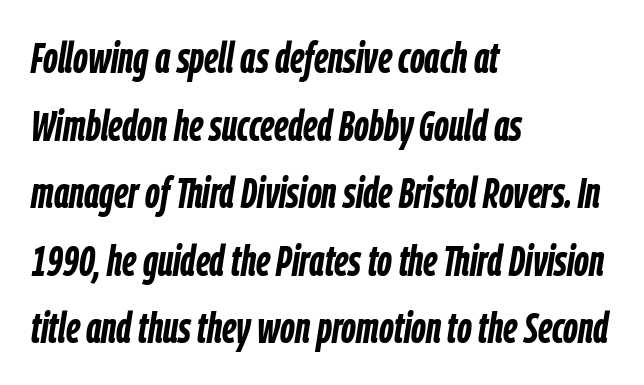
Rule under the text: the space is simply empty. Leading matches the norm, producing a regular column. Yep, that's italic — everything's leaning. This sample has the flowing, uneven cadence of proportional lettering. Is the block centered? No — it sits flush against the left margin.
